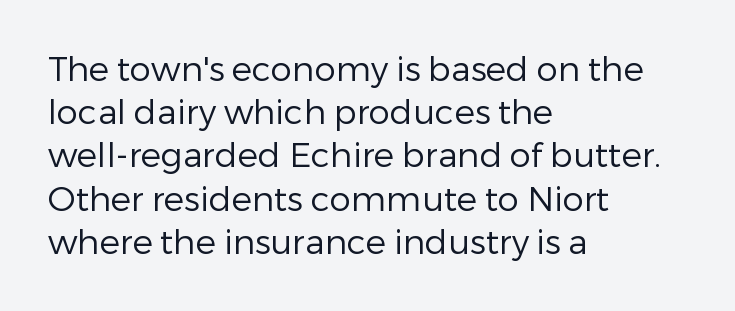
{"serif": "no", "italic": "no", "bold": "no", "weight": "regular", "width": "normal", "stroke_contrast": "low", "x_height": "medium", "monospaced": "no", "underline": "no", "align": "left", "line_spacing": "normal", "line_spacing_ratio": 1.27, "letter_spacing": "normal", "letter_spacing_em": 0.0, "glyph_px": 34}
